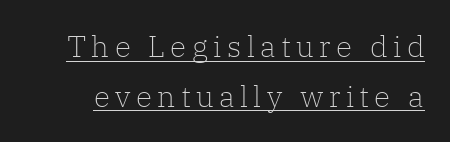
{"serif": "yes", "italic": "no", "bold": "no", "weight": "light", "width": "normal", "stroke_contrast": "low", "x_height": "medium", "monospaced": "no", "underline": "yes", "line_spacing": "normal", "line_spacing_ratio": 1.66, "glyph_px": 30}
